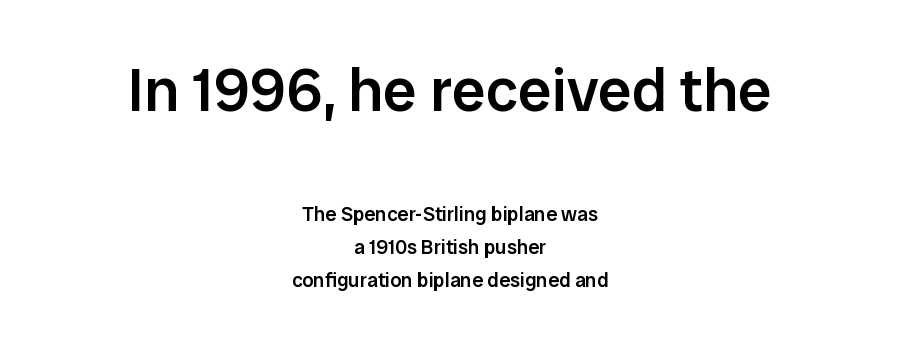
The image shows 61 px semibold sans-serif type, upright; set centered, normal line spacing (1.67x), normal letter spacing, not underlined; the first (top) block is 3.05x larger; low stroke contrast and a medium x-height.
